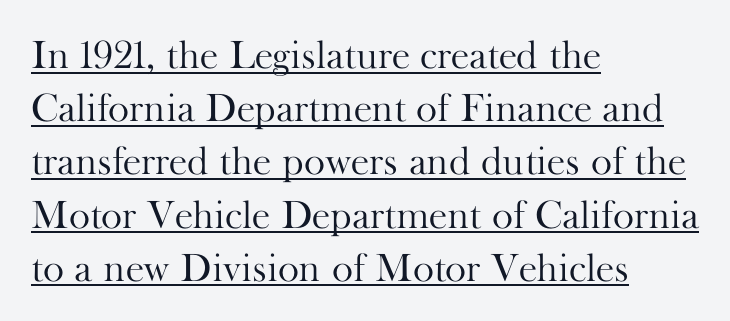
The image shows 40 px light serif type, upright; set left-aligned, normal line spacing (1.33x), normal letter spacing, underlined; high stroke contrast and a small x-height.
